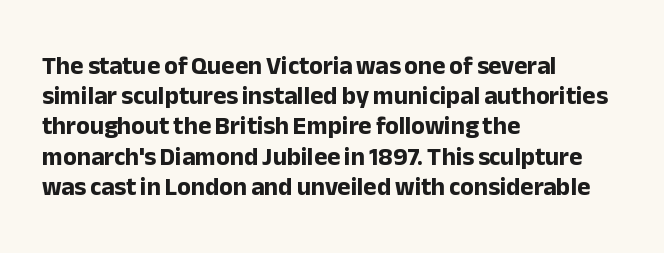
The image shows 25 px bold type, upright; set left-aligned, line spacing 1.21x, normal letter spacing, not underlined.
